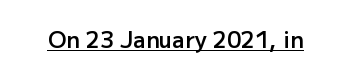
The image shows 22 px text type, upright; set normal letter spacing, underlined.
